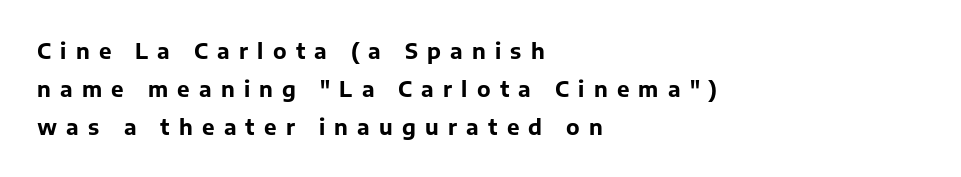
Q: Is the text bold? A: Yes.
Q: Is the text italic (slanted)? A: No, it is upright.
Q: Is the text underlined? A: No.
Q: How is the paragraph aligned? A: Left-aligned.
Q: Is the spacing between letters normal or unusually wide? A: Unusually wide.
